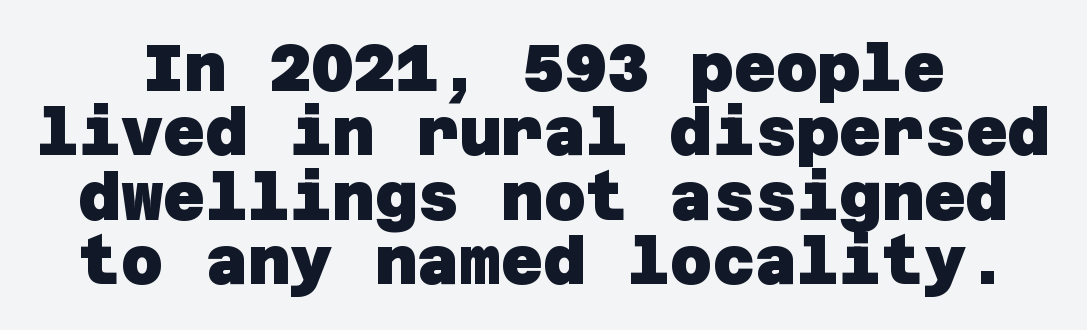
Q: Is the text bold? A: Yes.
Q: Is the typeface a serif or a sans-serif typeface? A: Sans-serif.
Q: Is the text underlined? A: No.
Q: Is the spacing between letters normal or unusually wide? A: Normal.
Q: Is the spacing between lines tight, normal or loose? A: Tight.
Q: Width (condensed, normal, or wide)? A: Normal.
Q: Stroke contrast? A: Low.
Q: x-height? A: Large.
